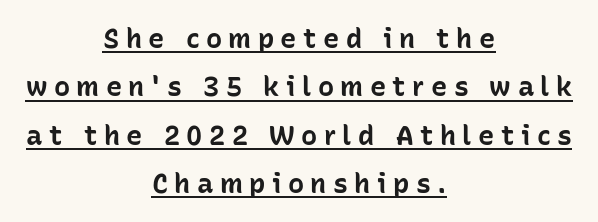
Q: Is the text bold? A: Yes.
Q: Is the text italic (slanted)? A: No, it is upright.
Q: Is the text underlined? A: Yes.
Q: How is the paragraph aligned? A: Centered.
Q: Is the spacing between letters normal or unusually wide? A: Unusually wide.
